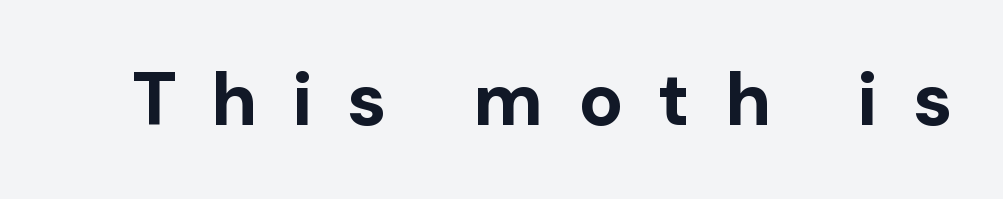
{"serif": "no", "italic": "no", "bold": "yes", "weight": "bold", "width": "normal", "stroke_contrast": "low", "x_height": "medium", "monospaced": "no", "underline": "no", "letter_spacing": "wide", "letter_spacing_em": 0.47, "glyph_px": 74}
